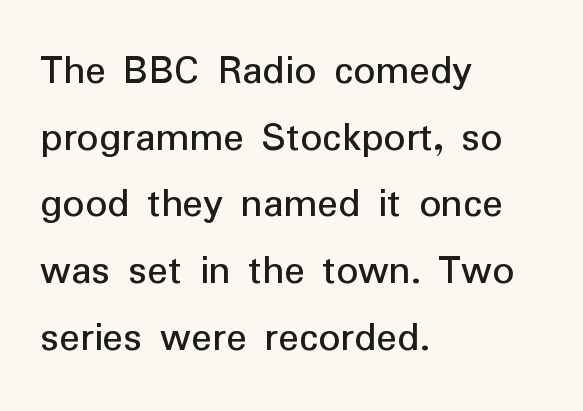
Nothing sits at the stroke ends, so this counts as sans-serif. The letters advance in unequal steps, a hallmark of proportional type. Here the glyphs are tracked normally, forming tight word shapes. The lettering stays uniformly vertical, giving the passage a roman look. The face looks like a standard text weight, possibly lighter. This rendering uses left alignment, leaving the right contour irregular.
